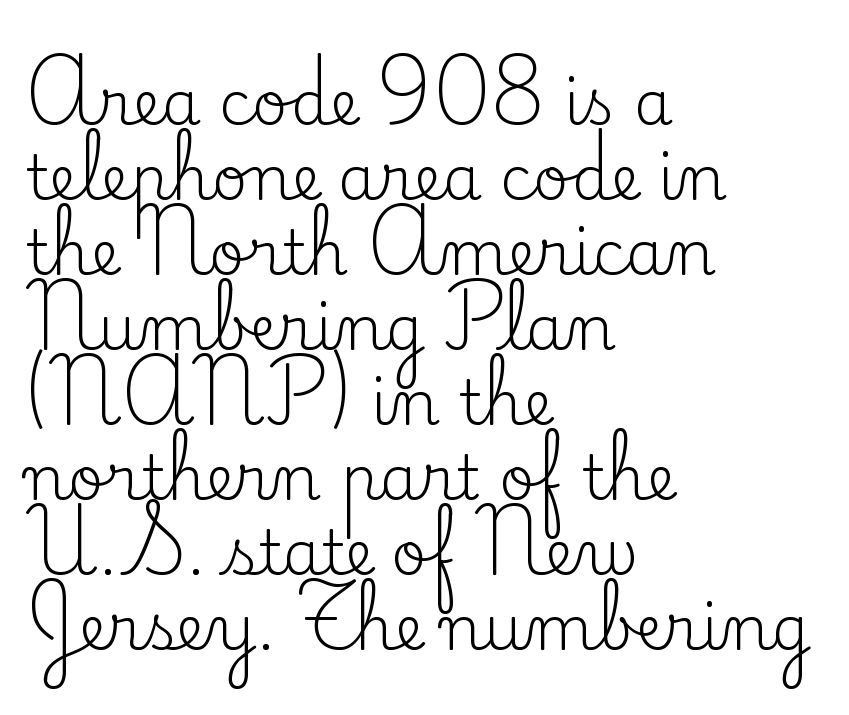
Q: Is the text bold? A: No.
Q: Is the text italic (slanted)? A: No, it is upright.
Q: Is the text underlined? A: No.
Q: How is the paragraph aligned? A: Left-aligned.
Q: Is the spacing between letters normal or unusually wide? A: Normal.
Q: Width (condensed, normal, or wide)? A: Normal.
Q: Stroke contrast? A: Low.
Q: x-height? A: Small.
Q: Monospaced? A: No.
